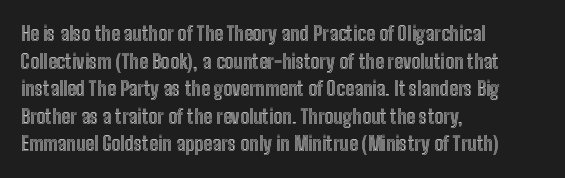
Q: Is the text italic (slanted)? A: No, it is upright.
Q: Is the text underlined? A: No.
Q: How is the paragraph aligned? A: Left-aligned.
Q: Is the spacing between letters normal or unusually wide? A: Normal.
Q: Is the spacing between lines tight, normal or loose? A: Normal.
